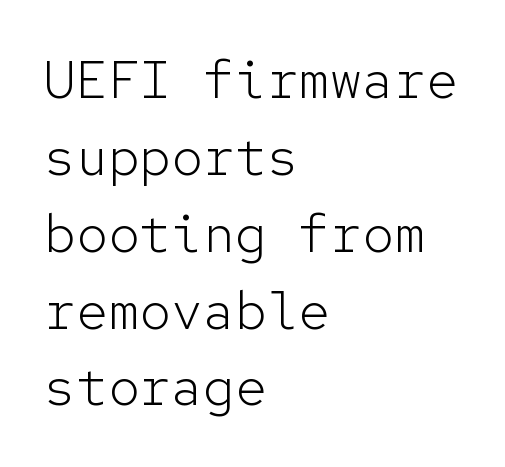
Q: Is the text bold? A: No.
Q: Is the text italic (slanted)? A: No, it is upright.
Q: Is the typeface a serif or a sans-serif typeface? A: Sans-serif.
Q: Is the text underlined? A: No.
Q: How is the paragraph aligned? A: Left-aligned.
Q: Is the spacing between letters normal or unusually wide? A: Normal.
Q: Is the spacing between lines tight, normal or loose? A: Normal.
Q: Width (condensed, normal, or wide)? A: Normal.
Q: Stroke contrast? A: Low.
Q: x-height? A: Medium.
Q: Monospaced? A: Yes.
